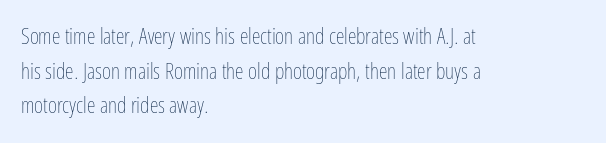
The image shows 22 px text type, upright; set left-aligned, normal line spacing (1.57x), normal letter spacing, not underlined.
